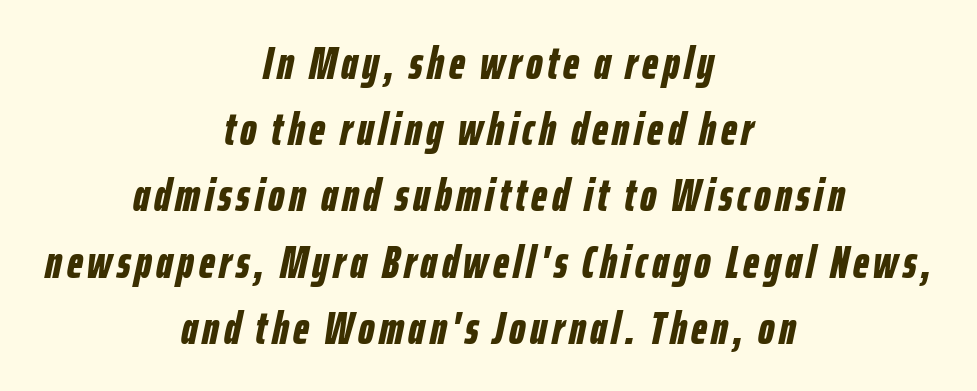
Bold? Absolutely — the strokes are thick and heavy. The paragraph shown floats in the horizontal middle. The passage shown stacks its lines at a standard gap. Italic? Definitely — the glyphs are oblique. Honestly, there is no underline to notice here at all.
